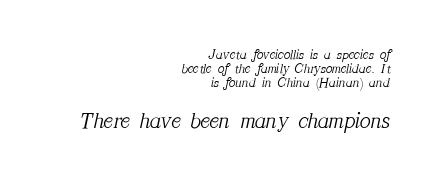
Is the lower block the larger one? Yes — the lower block carries the bigger type. In terms of leading, this rendering errs on the cramped side. Compared with ordinary roman type, these characters are visibly tilted. The area under the type is left untouched. Tracking value appears to be zero — textbook default spacing.
